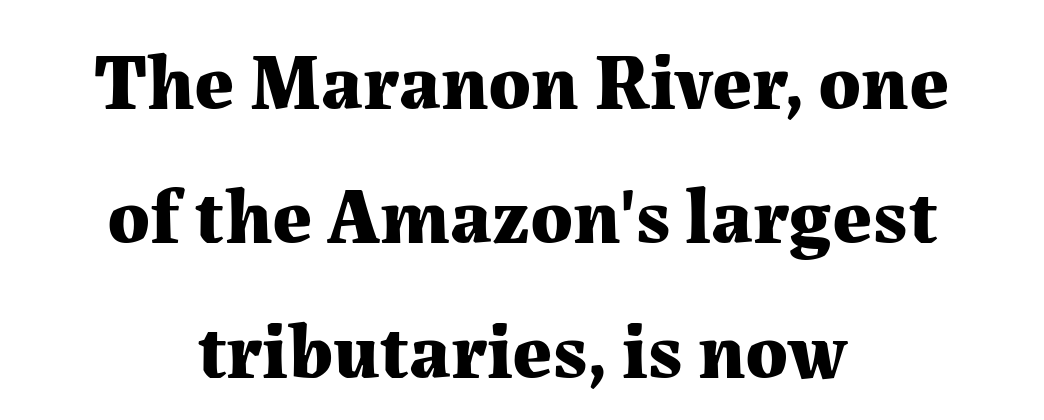
Q: Is the text bold? A: Yes.
Q: Is the text italic (slanted)? A: No, it is upright.
Q: Is the typeface a serif or a sans-serif typeface? A: Serif.
Q: Is the text underlined? A: No.
Q: How is the paragraph aligned? A: Centered.
Q: Is the spacing between letters normal or unusually wide? A: Normal.
Q: Is the spacing between lines tight, normal or loose? A: Normal.
Q: Width (condensed, normal, or wide)? A: Normal.
Q: Stroke contrast? A: Medium.
Q: x-height? A: Medium.
Q: Monospaced? A: No.
